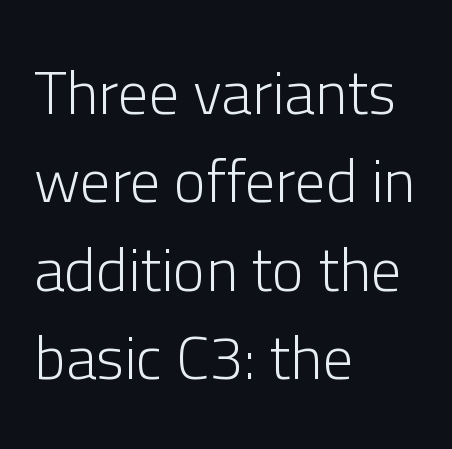
The image shows 61 px light sans-serif type, upright; set left-aligned, normal line spacing (1.45x), normal letter spacing, not underlined; low stroke contrast and a medium x-height.
